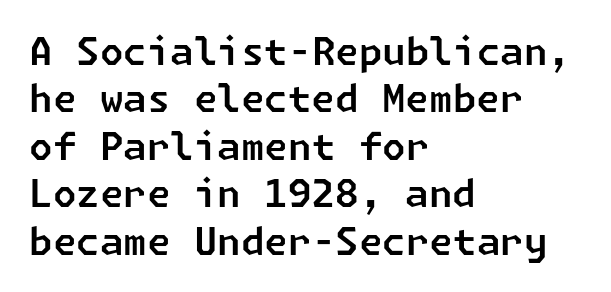
Q: Is the typeface a serif or a sans-serif typeface? A: Sans-serif.
Q: Is the text underlined? A: No.
Q: How is the paragraph aligned? A: Left-aligned.
Q: Is the spacing between letters normal or unusually wide? A: Normal.
Q: Is the spacing between lines tight, normal or loose? A: Normal.
Q: Width (condensed, normal, or wide)? A: Normal.
Q: Stroke contrast? A: Low.
Q: x-height? A: Medium.
